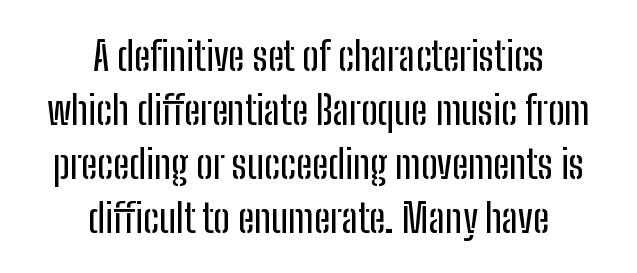
The text block is weighted toward neither margin, spreading evenly from the middle. The letters advance in unequal steps, a hallmark of proportional type. Decoration check: the copy has no underline. Classification — sans serif. Italic: no, the glyphs are upright roman.
